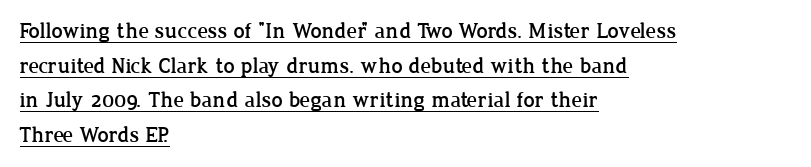
In designer terms, the underline attribute is active on this setting. The typesetter chose a ragged-right arrangement here. The passage shown stacks its lines at a standard gap. Between one letter and the next there's only the usual sliver of space. This sample uses an upright cut, with every glyph sitting square on the baseline.
